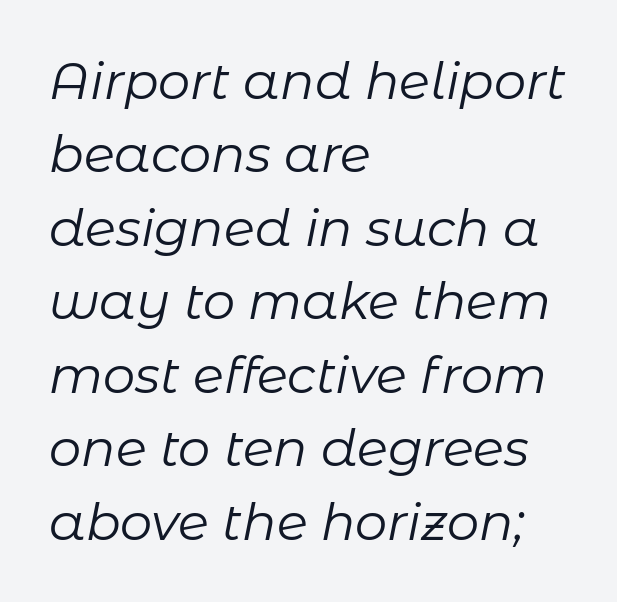
Q: Is the text bold? A: No.
Q: Is the text italic (slanted)? A: Yes, it leans right by about 11 degrees.
Q: Is the text underlined? A: No.
Q: How is the paragraph aligned? A: Left-aligned.
Q: Is the spacing between letters normal or unusually wide? A: Normal.
Q: Is the spacing between lines tight, normal or loose? A: Normal.
Q: Width (condensed, normal, or wide)? A: Normal.
Q: Stroke contrast? A: Low.
Q: x-height? A: Medium.
Q: Monospaced? A: No.
